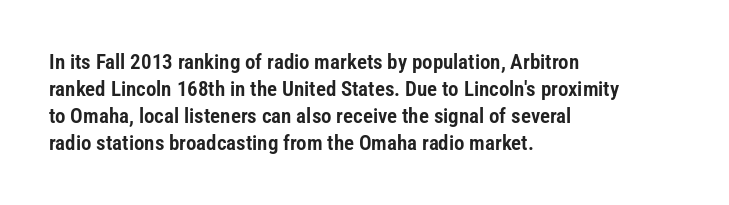
{"italic": "no", "underline": "no", "align": "left", "line_spacing": "normal", "line_spacing_ratio": 1.28, "letter_spacing": "normal", "letter_spacing_em": 0.0, "glyph_px": 21}
